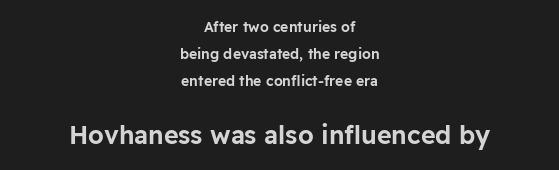
{"italic": "no", "underline": "no", "align": "center", "line_spacing": "loose", "line_spacing_ratio": 1.93, "letter_spacing": "normal", "letter_spacing_em": 0.0, "larger_block": "second", "size_ratio": 1.79, "glyph_px": 25}
